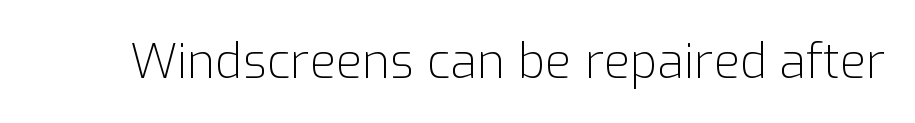
{"serif": "no", "italic": "no", "bold": "no", "weight": "light", "width": "normal", "stroke_contrast": "low", "x_height": "medium", "monospaced": "no", "underline": "no", "letter_spacing": "normal", "letter_spacing_em": 0.0, "glyph_px": 48}
